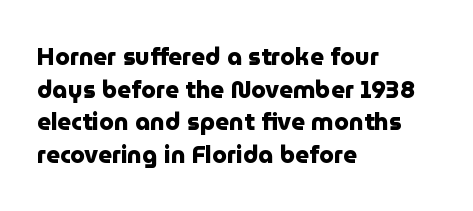
Q: Is the text bold? A: Yes.
Q: Is the text italic (slanted)? A: No, it is upright.
Q: Is the text underlined? A: No.
Q: How is the paragraph aligned? A: Left-aligned.
Q: Is the spacing between letters normal or unusually wide? A: Normal.
Q: Is the spacing between lines tight, normal or loose? A: Normal.
